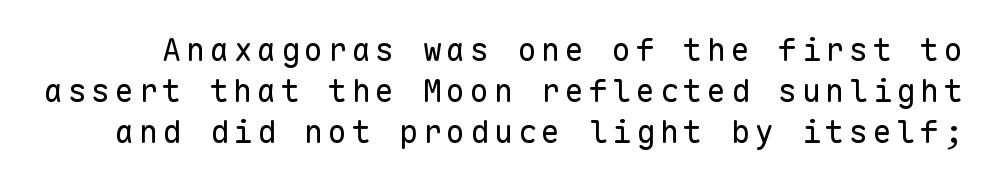
The image shows 32 px regular-weight sans-serif type, upright, monospaced; set normal line spacing (1.28x), not underlined; low stroke contrast and a medium x-height.
